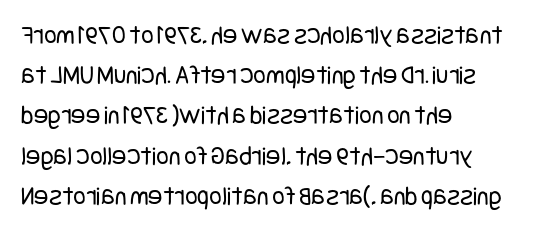
Q: Is the text bold? A: No.
Q: Is the text italic (slanted)? A: No, it is upright.
Q: Is the text underlined? A: No.
Q: How is the paragraph aligned? A: Left-aligned.
Q: Is the spacing between letters normal or unusually wide? A: Normal.
Q: Is the spacing between lines tight, normal or loose? A: Normal.
